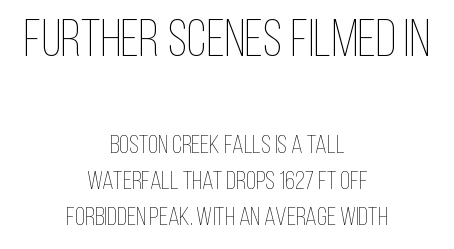
Any mark beneath the type? The region is blank. Every character sits straight up, as roman type does. Look at the tracking — it's just the regular setting, nothing added. The typeface has the unassuming heft of standard copy or less. Large over small — that's the arrangement of the two blocks here.
